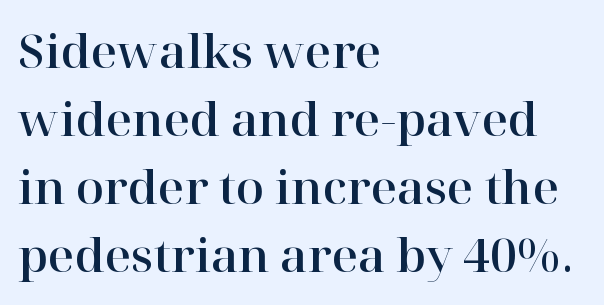
{"serif": "yes", "italic": "no", "width": "normal", "stroke_contrast": "high", "x_height": "medium", "monospaced": "no", "underline": "no", "align": "left", "line_spacing": "normal", "line_spacing_ratio": 1.48, "letter_spacing": "normal", "letter_spacing_em": 0.0, "glyph_px": 46}
